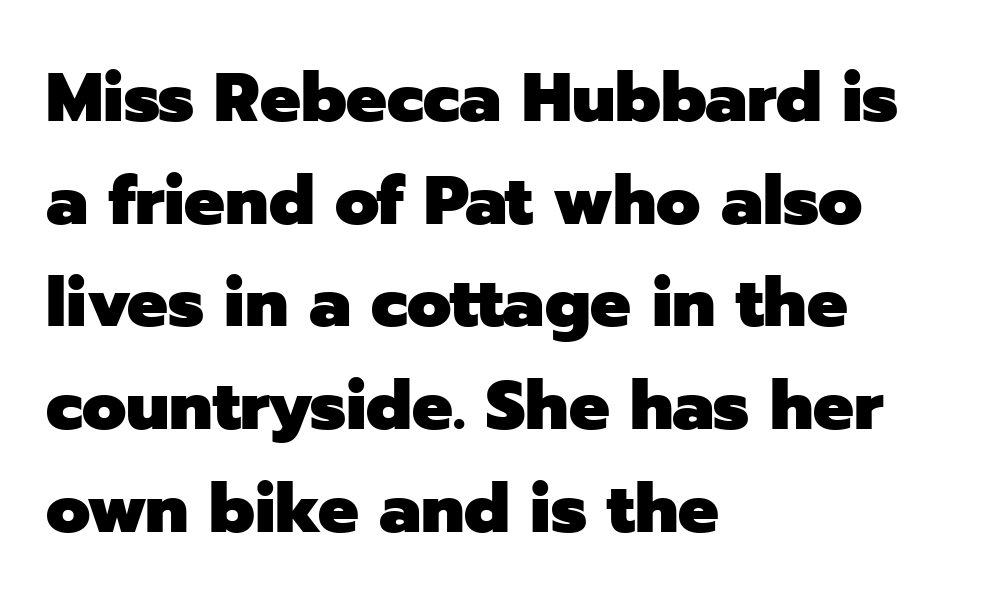
{"serif": "no", "italic": "no", "bold": "yes", "weight": "heavy", "width": "normal", "stroke_contrast": "low", "x_height": "medium", "monospaced": "no", "underline": "no", "align": "left", "line_spacing": "normal", "line_spacing_ratio": 1.51, "letter_spacing": "normal", "letter_spacing_em": 0.0, "glyph_px": 68}
